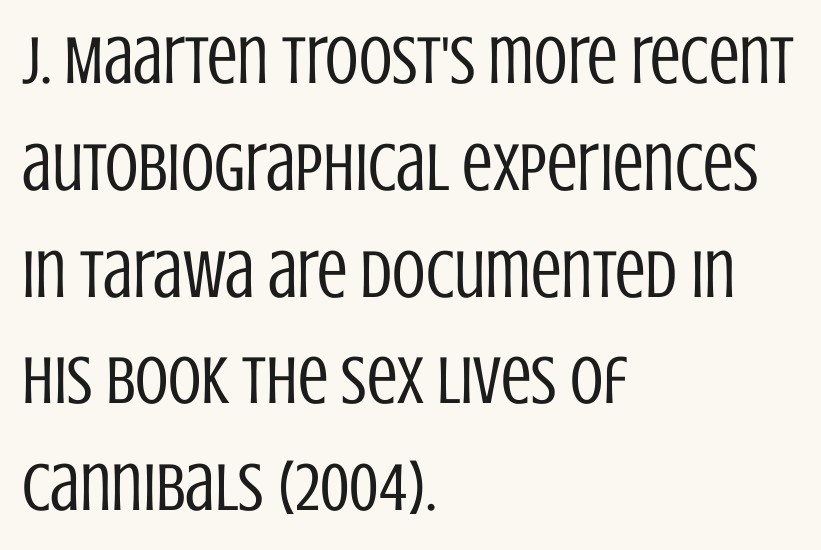
The specimen omits any rule beneath the text block's lines. Baseline-to-baseline distance is the conventional proportion of letter height. A typesetter would call this proportional, since set widths differ per character. A roman cut, with each character standing at attention.
